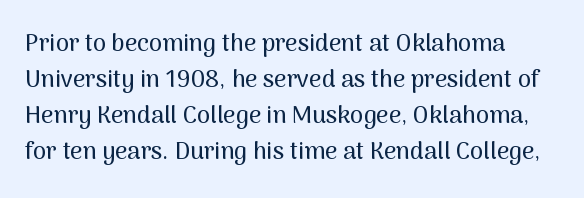
{"italic": "no", "underline": "no", "line_spacing": "normal", "line_spacing_ratio": 1.5, "letter_spacing": "normal", "letter_spacing_em": 0.0, "glyph_px": 24}
